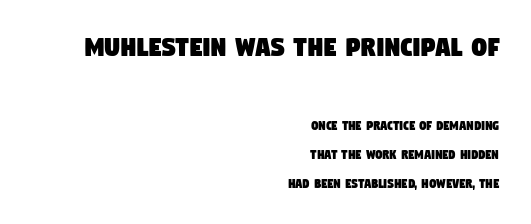
The image shows 30 px condensed sans-serif type; set right-aligned, loose line spacing (2.07x), normal letter spacing, not underlined; the first (top) block is 2.14x larger; low stroke contrast and a large x-height.
